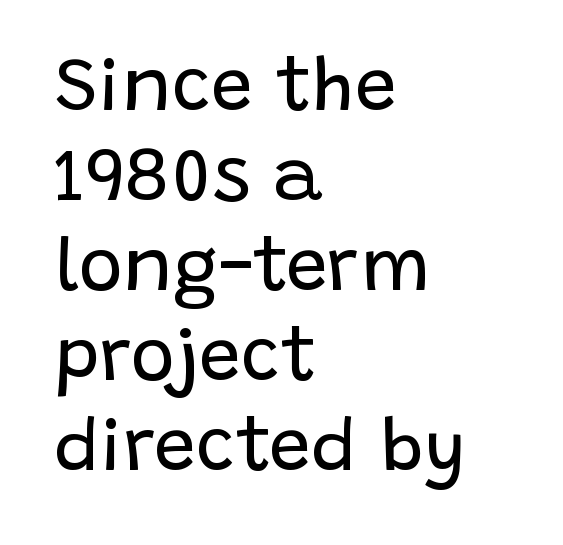
Q: Is the text bold? A: No.
Q: Is the text italic (slanted)? A: No, it is upright.
Q: Is the typeface a serif or a sans-serif typeface? A: Sans-serif.
Q: Is the text underlined? A: No.
Q: How is the paragraph aligned? A: Left-aligned.
Q: Is the spacing between letters normal or unusually wide? A: Normal.
Q: Width (condensed, normal, or wide)? A: Normal.
Q: Stroke contrast? A: Low.
Q: x-height? A: Large.
Q: Monospaced? A: No.
